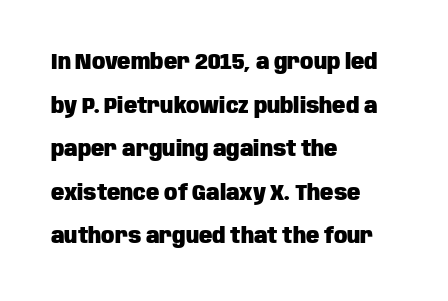
The image shows 22 px bold type, upright; set left-aligned, loose line spacing (1.98x), normal letter spacing, not underlined.
